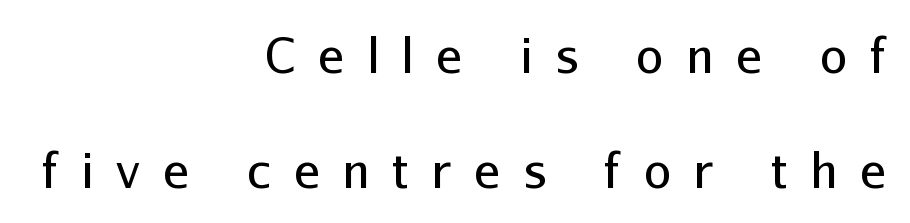
Weight: not bold — regular or lighter. Examine the stroke ends and you'll find no serifs. Descender tails drop into unmarked territory. Ascenders rise straight up at ninety degrees.
